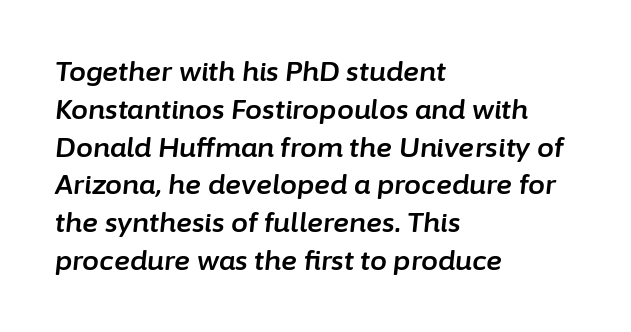
{"italic": "yes", "lean": "right", "slant_degrees": 6, "underline": "no", "align": "left", "line_spacing": "normal", "line_spacing_ratio": 1.4, "letter_spacing": "normal", "letter_spacing_em": 0.0, "glyph_px": 27}
